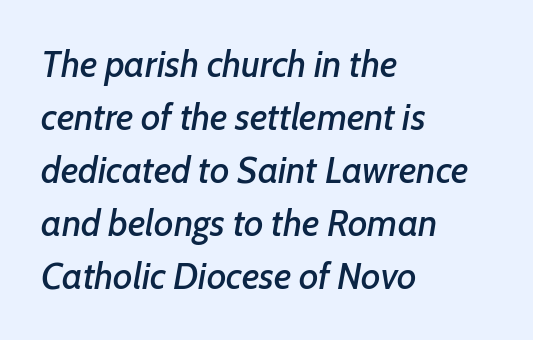
Q: Is the text italic (slanted)? A: Yes, it leans right by about 7 degrees.
Q: Is the text underlined? A: No.
Q: How is the paragraph aligned? A: Left-aligned.
Q: Is the spacing between letters normal or unusually wide? A: Normal.
Q: Is the spacing between lines tight, normal or loose? A: Normal.
Q: Width (condensed, normal, or wide)? A: Normal.
Q: Stroke contrast? A: Low.
Q: x-height? A: Medium.
Q: Monospaced? A: No.
